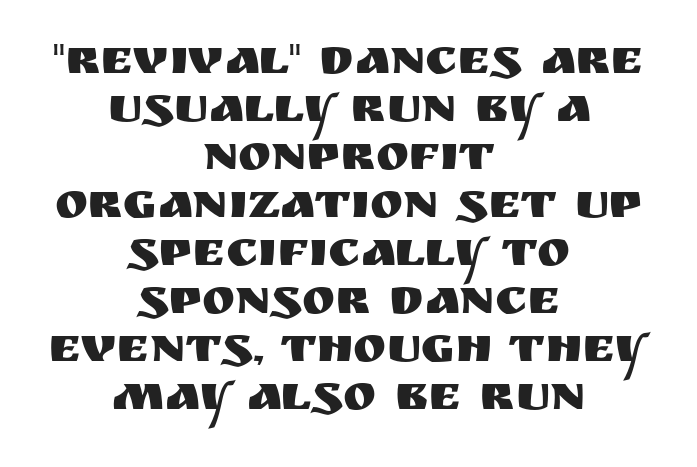
Q: Is the text italic (slanted)? A: No, it is upright.
Q: Is the typeface a serif or a sans-serif typeface? A: Sans-serif.
Q: Is the text underlined? A: No.
Q: How is the paragraph aligned? A: Centered.
Q: Is the spacing between letters normal or unusually wide? A: Normal.
Q: Is the spacing between lines tight, normal or loose? A: Tight.
Q: Width (condensed, normal, or wide)? A: Normal.
Q: Stroke contrast? A: Medium.
Q: x-height? A: Large.
Q: Monospaced? A: No.
